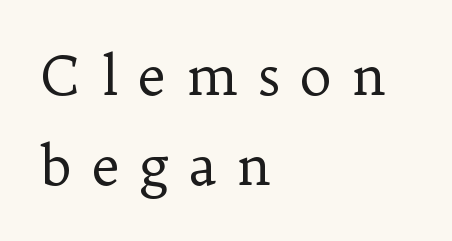
The image shows 54 px regular-weight serif type, upright; set left-aligned, normal line spacing (1.66x), unusually wide letter spacing (+0.36 em), not underlined; low stroke contrast and a medium x-height.
